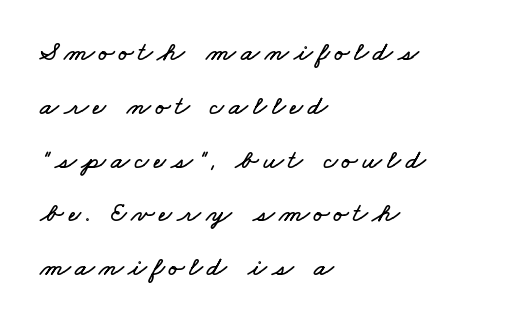
The paragraph shown leans on its left margin. The designer dialed line spacing up above the default. Is this a fixed-width face? No — the glyphs have proportional, varying widths. Any mark beneath the type? The region is blank.
